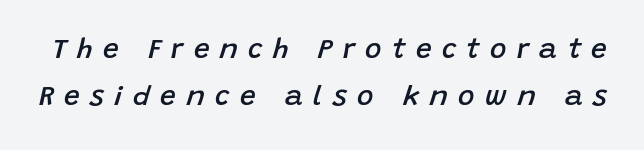
The image shows 28 px semibold type, italic (leaning right); set normal line spacing (1.67x), unusually wide letter spacing (+0.37 em), not underlined; low stroke contrast and a large x-height.
